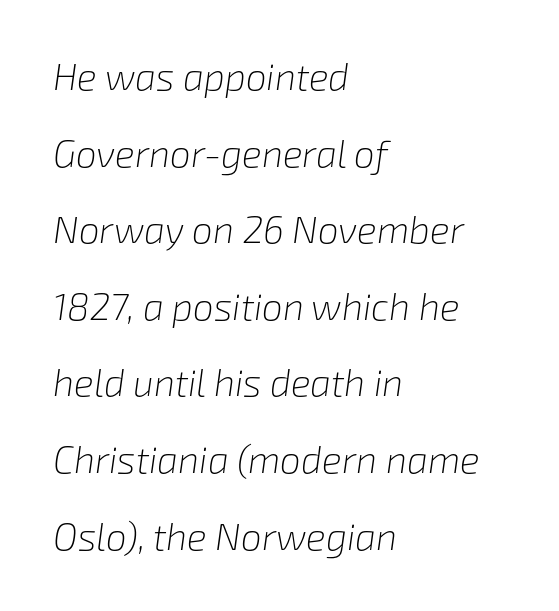
The image shows 37 px light type, italic (leaning right); set left-aligned, loose line spacing (2.07x), normal letter spacing, not underlined; low stroke contrast and a medium x-height.
